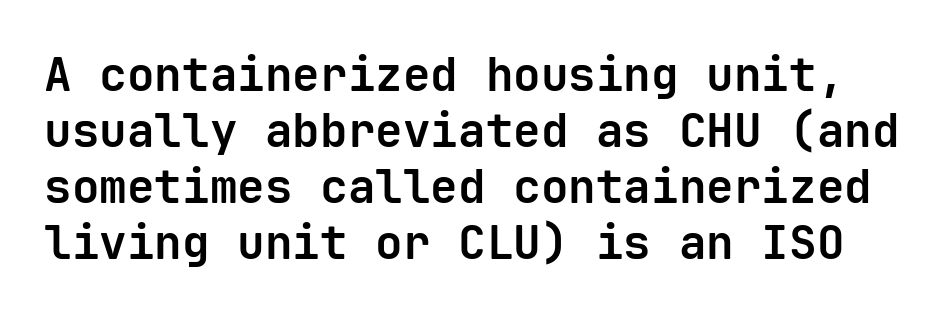
Q: Is the text bold? A: Yes.
Q: Is the text italic (slanted)? A: No, it is upright.
Q: Is the typeface a serif or a sans-serif typeface? A: Sans-serif.
Q: Is the text underlined? A: No.
Q: Is the spacing between letters normal or unusually wide? A: Normal.
Q: Width (condensed, normal, or wide)? A: Normal.
Q: Stroke contrast? A: Low.
Q: x-height? A: Medium.
Q: Monospaced? A: Yes.
